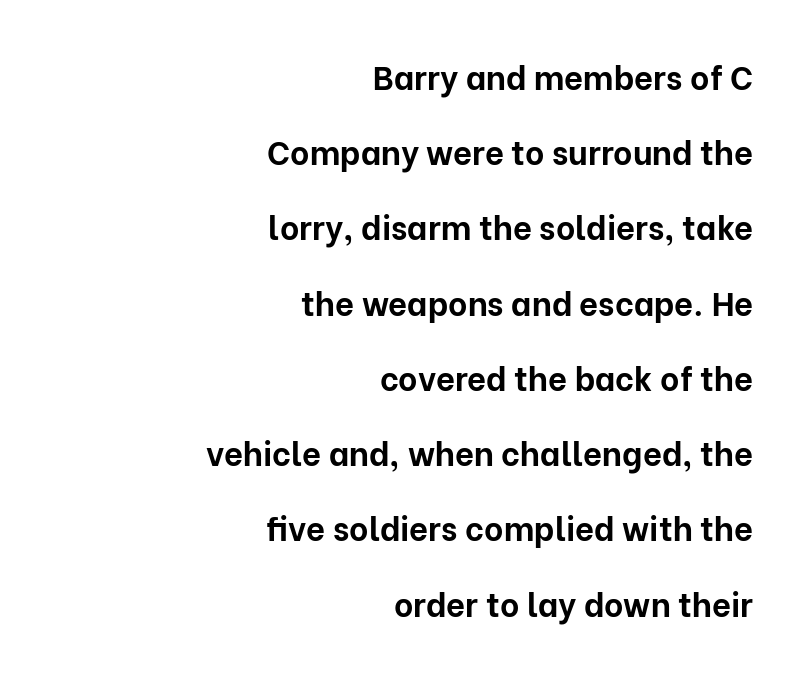
The image shows 33 px bold sans-serif type, upright; set right-aligned, loose line spacing (2.28x), normal letter spacing, not underlined; low stroke contrast and a medium x-height.
